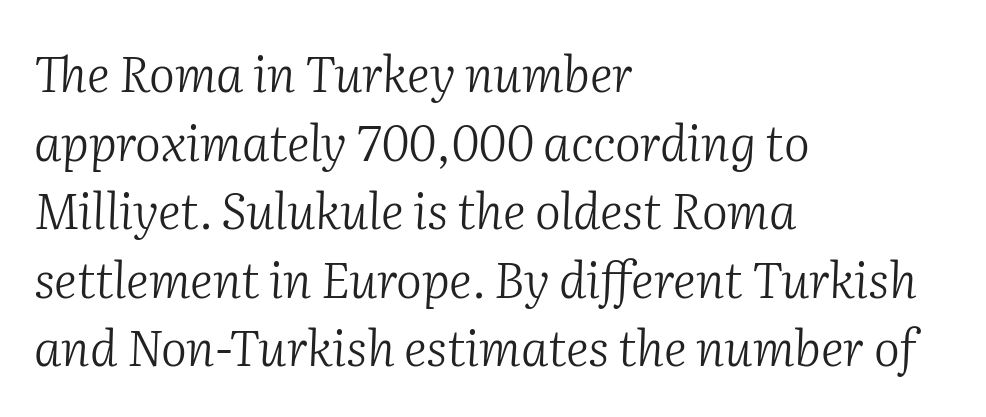
{"serif": "yes", "italic": "yes", "lean": "right", "slant_degrees": 2, "bold": "no", "weight": "light", "width": "normal", "stroke_contrast": "medium", "x_height": "medium", "monospaced": "no", "underline": "no", "align": "left", "line_spacing": "normal", "line_spacing_ratio": 1.4, "letter_spacing": "normal", "letter_spacing_em": 0.0, "glyph_px": 49}
